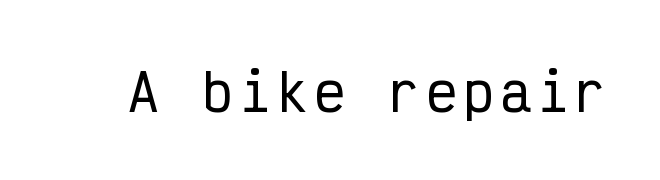
The image shows 51 px condensed sans-serif type, upright, monospaced; set not underlined; low stroke contrast and a medium x-height.
